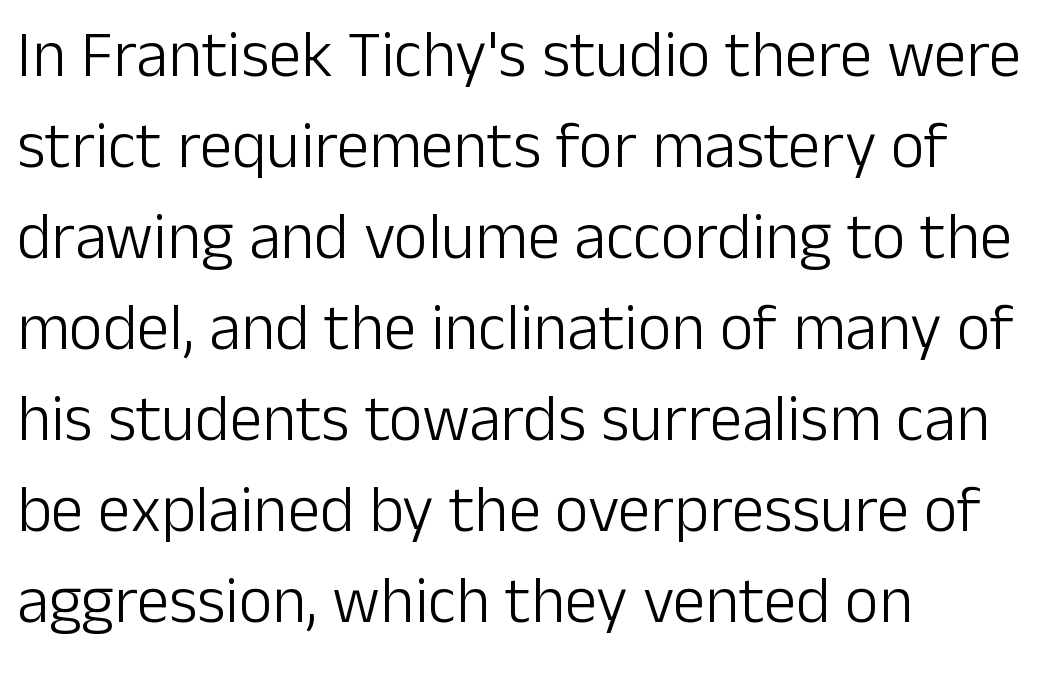
{"serif": "no", "italic": "no", "bold": "no", "weight": "light", "width": "normal", "stroke_contrast": "low", "x_height": "medium", "monospaced": "no", "underline": "no", "align": "left", "line_spacing": "normal", "line_spacing_ratio": 1.4, "letter_spacing": "normal", "letter_spacing_em": 0.0, "glyph_px": 65}
